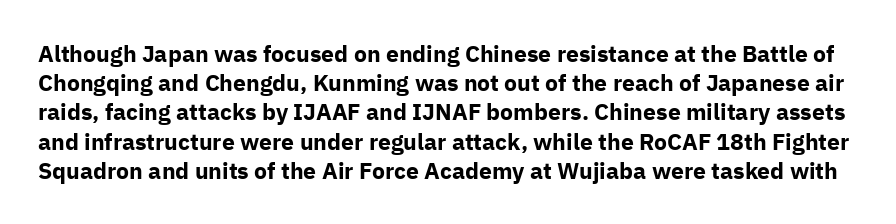
Q: Is the text bold? A: Yes.
Q: Is the text italic (slanted)? A: No, it is upright.
Q: Is the text underlined? A: No.
Q: Is the spacing between letters normal or unusually wide? A: Normal.
Q: Is the spacing between lines tight, normal or loose? A: Normal.
